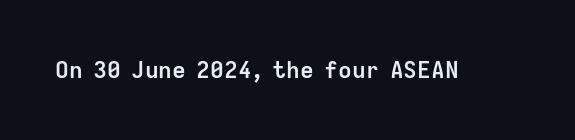
Notice how thick the strokes are: this is what a full bold looks like. In terms of letterspacing, this is plain default setting. The specimen omits any rule beneath the text block's lines. The lettering stays uniformly vertical, giving the passage a roman look.
